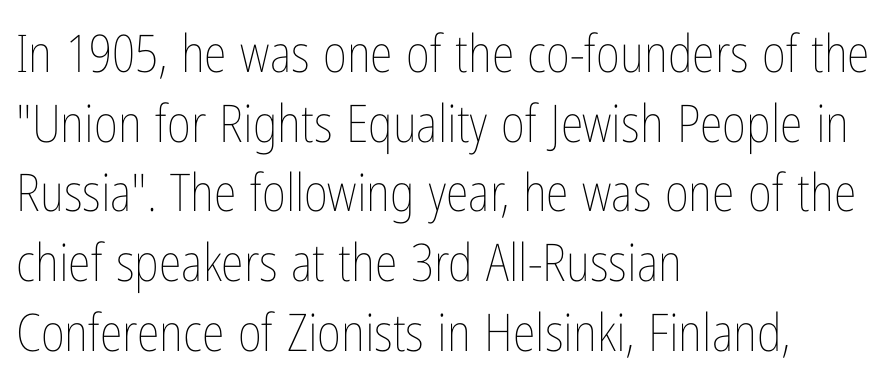
This block has exactly the height ordinary leading produces. Check under the words: just untouched page. These lines keep a tight, regular rhythm from letter to letter. The font's upright variant was chosen for this text. The passage shown is typed in a proportional face where columns would drift. These glyphs show unthickened strokes, regular width or finer.
